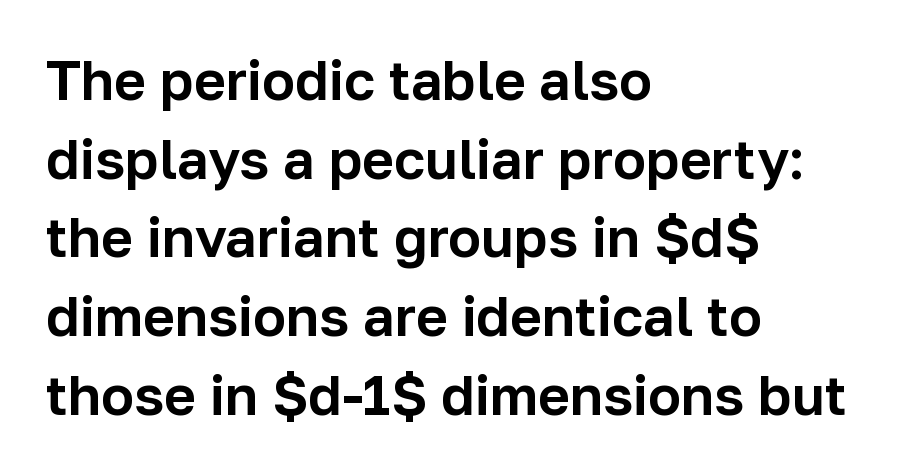
Q: Is the text italic (slanted)? A: No, it is upright.
Q: Is the typeface a serif or a sans-serif typeface? A: Sans-serif.
Q: Is the text underlined? A: No.
Q: How is the paragraph aligned? A: Left-aligned.
Q: Is the spacing between letters normal or unusually wide? A: Normal.
Q: Is the spacing between lines tight, normal or loose? A: Normal.
Q: Width (condensed, normal, or wide)? A: Normal.
Q: Stroke contrast? A: Low.
Q: x-height? A: Medium.
Q: Monospaced? A: No.
